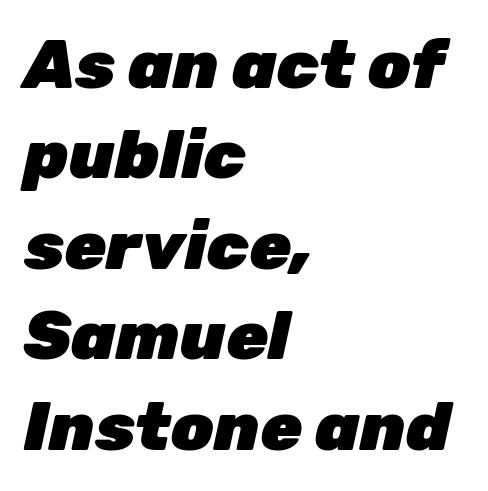
Do the characters align in a grid? No, the font is proportional. Reading down the block, your eye returns to a fixed left position each line. The glyphs look as if they've been sheared to an angle. The zone under the glyphs is completely vacant. Each new line begins a customary step beneath the previous one. Spacing between characters is what you'd get straight out of the box.
